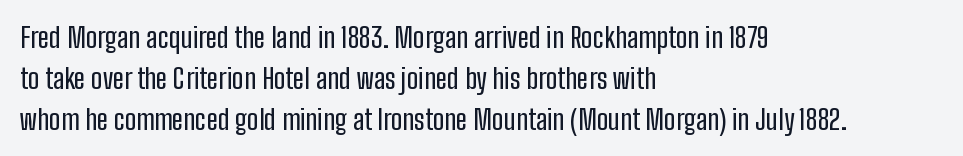
The image shows 28 px condensed sans-serif type, upright; set left-aligned, normal line spacing (1.46x), normal letter spacing, not underlined; low stroke contrast and a medium x-height.
